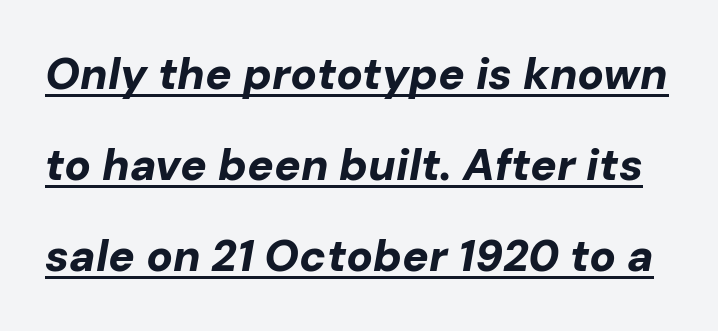
The image shows 44 px bold type, italic (leaning right); set loose line spacing (2.07x), normal letter spacing, underlined; low stroke contrast and a medium x-height.
